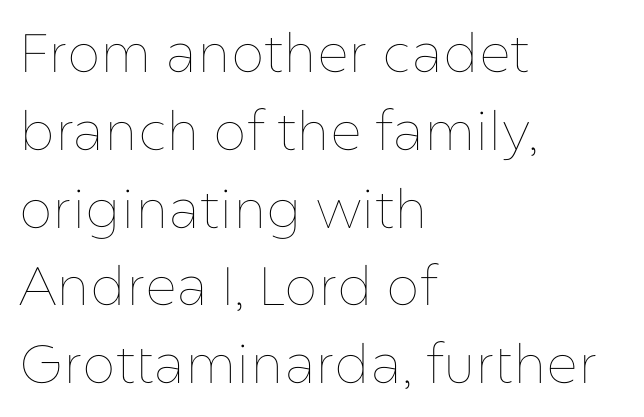
{"italic": "no", "bold": "no", "weight": "thin", "width": "normal", "stroke_contrast": "low", "x_height": "medium", "monospaced": "no", "underline": "no", "align": "left", "line_spacing": "normal", "line_spacing_ratio": 1.44, "letter_spacing": "normal", "letter_spacing_em": 0.0, "glyph_px": 54}
